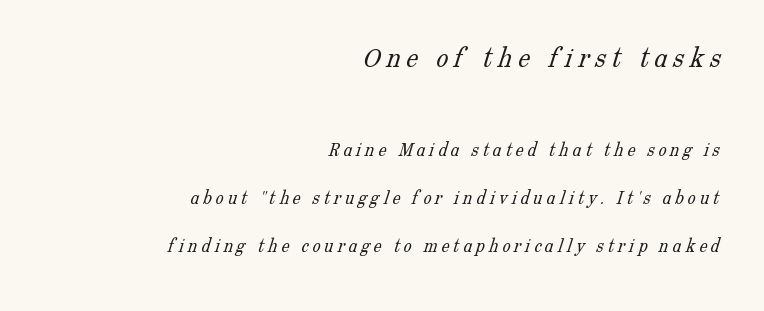
The image shows 30 px light serif type; set right-aligned, loose line spacing (2.4x), not underlined; the first (top) block is 1.5x larger; low stroke contrast and a medium x-height.
